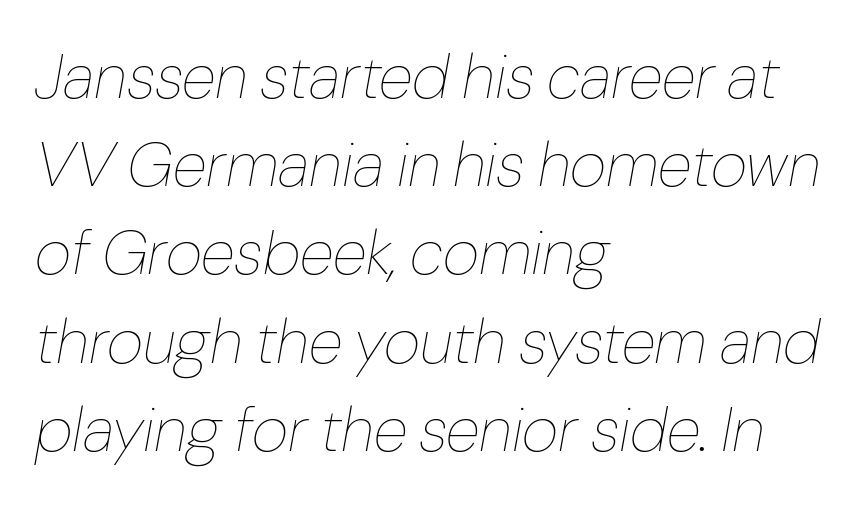
The image shows 63 px thin type, italic (leaning right); set left-aligned, normal line spacing (1.4x), normal letter spacing, not underlined; low stroke contrast and a medium x-height.
